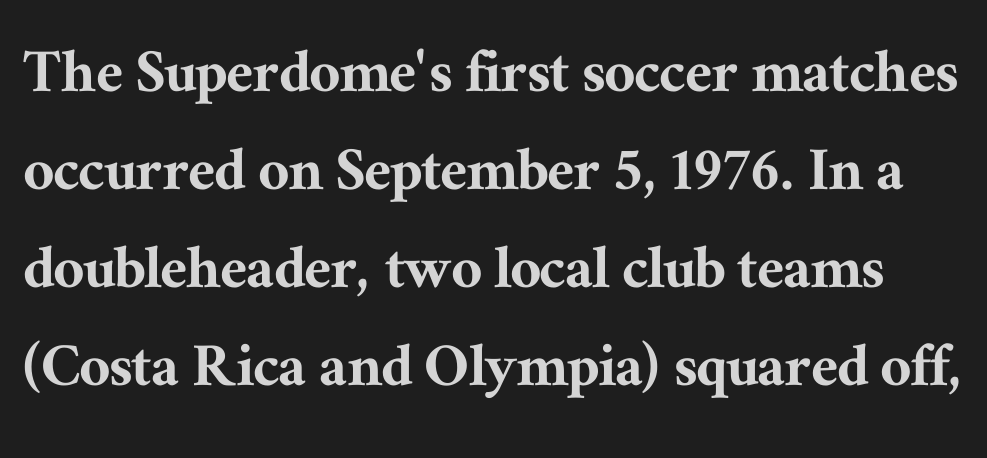
The image shows 68 px serif type, upright; set normal line spacing (1.44x), normal letter spacing, not underlined; medium stroke contrast and a medium x-height.
